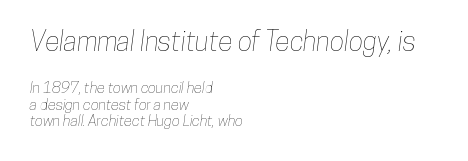
A student would notice the top passage is typeset larger than what follows. What stands out about the letter spacing? Nothing — it is the standard amount. Check the space under the baseline: it is left empty. Cramped leading. Horizontal alignment here is leftward, the default for most running prose.
